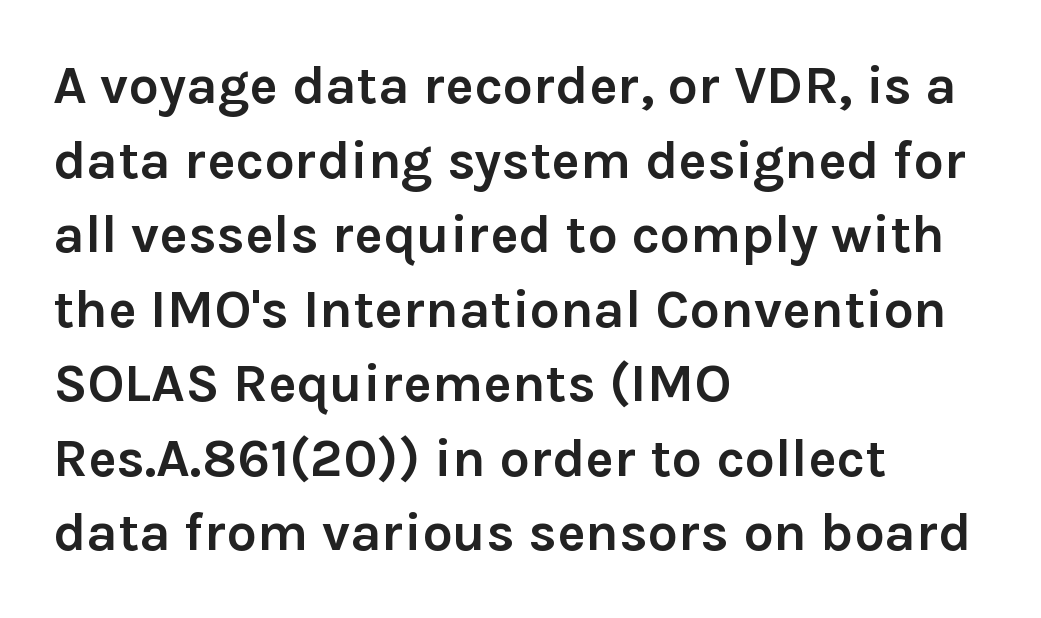
The image shows 54 px semibold sans-serif type, upright; set left-aligned, normal line spacing (1.38x), normal letter spacing, not underlined; low stroke contrast and a medium x-height.
